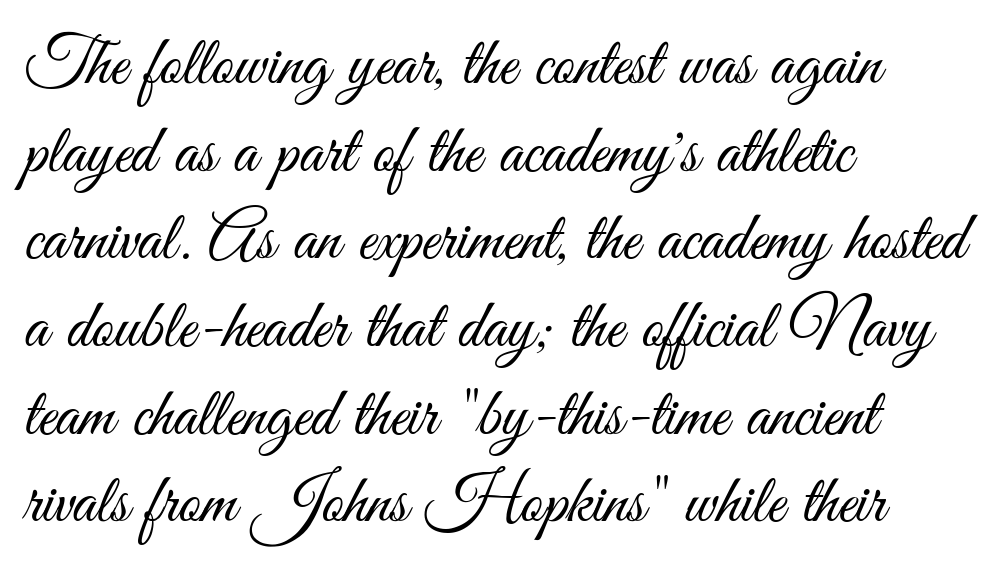
Q: Is the text bold? A: No.
Q: Is the text italic (slanted)? A: Yes.
Q: Is the typeface a serif or a sans-serif typeface? A: Sans-serif.
Q: Is the text underlined? A: No.
Q: How is the paragraph aligned? A: Left-aligned.
Q: Is the spacing between letters normal or unusually wide? A: Normal.
Q: Is the spacing between lines tight, normal or loose? A: Normal.
Q: Width (condensed, normal, or wide)? A: Condensed.
Q: Stroke contrast? A: Medium.
Q: x-height? A: Small.
Q: Monospaced? A: No.
